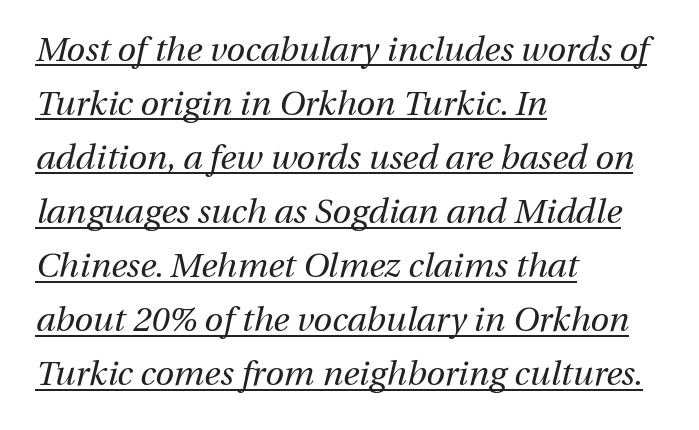
Words appear dense and cohesive because spacing is normal. No heavy texture on the line: the type isn't bold. The lines sit at an ordinary, default distance from one another. In designer terms, the underline attribute is active on this setting.
